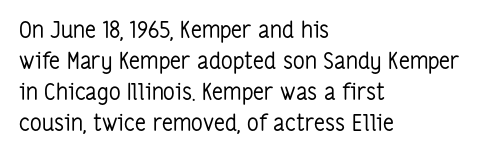
{"italic": "no", "bold": "no", "underline": "no", "align": "left", "line_spacing": "normal", "line_spacing_ratio": 1.35, "letter_spacing": "normal", "letter_spacing_em": 0.0, "glyph_px": 23}
